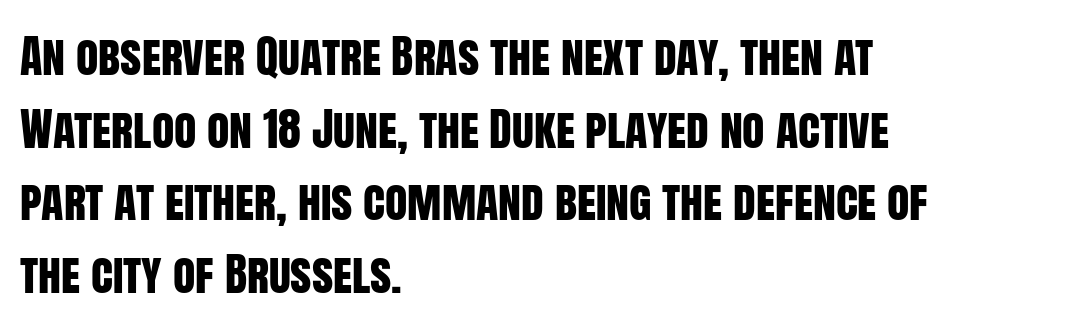
Q: Is the text italic (slanted)? A: No, it is upright.
Q: Is the typeface a serif or a sans-serif typeface? A: Sans-serif.
Q: Is the text underlined? A: No.
Q: How is the paragraph aligned? A: Left-aligned.
Q: Is the spacing between letters normal or unusually wide? A: Normal.
Q: Is the spacing between lines tight, normal or loose? A: Normal.
Q: Width (condensed, normal, or wide)? A: Condensed.
Q: Stroke contrast? A: Low.
Q: x-height? A: Large.
Q: Monospaced? A: No.
